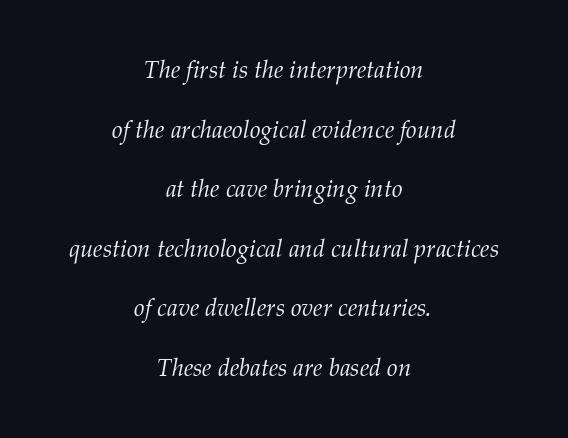
The image shows 24 px text type, italic (leaning right); set centered, loose line spacing (2.48x), normal letter spacing, not underlined.
